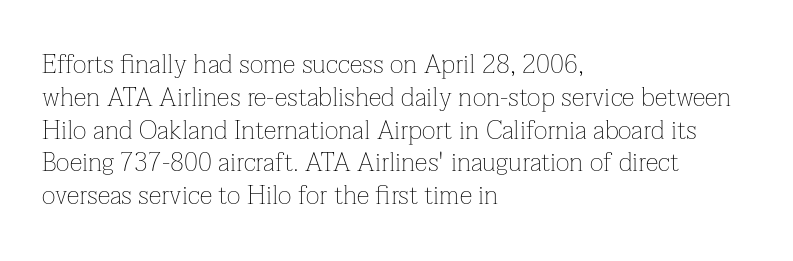
Check the space under the baseline: it is left empty. Posture: upright roman. Is the type heavy? It reads as light-to-regular instead. One-word summary of the alignment: left. The line-height multiplier appears to be the usual default.
